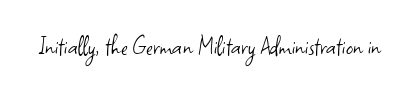
{"serif": "no", "bold": "no", "weight": "light", "width": "normal", "stroke_contrast": "low", "x_height": "small", "monospaced": "no", "underline": "no", "letter_spacing": "normal", "letter_spacing_em": 0.0, "glyph_px": 28}
